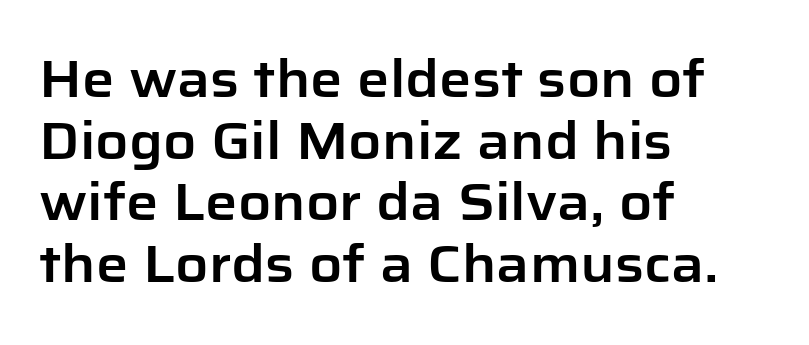
This sample has the flowing, uneven cadence of proportional lettering. The letters carry no serifs — their stems end cleanly without finishing strokes. The typesetter chose a ragged-right arrangement here. Do the letters lean? They stand straight. Spacing between characters is what you'd get straight out of the box.
